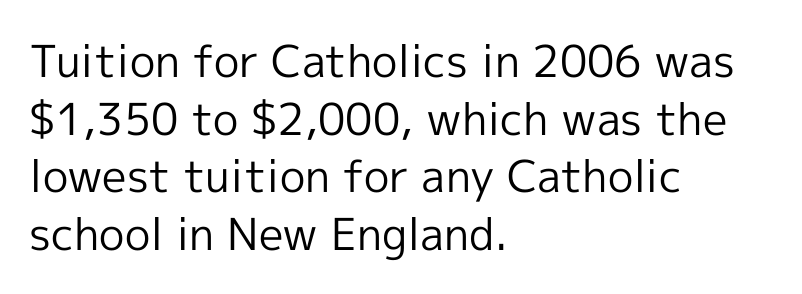
Q: Is the text bold? A: No.
Q: Is the text italic (slanted)? A: No, it is upright.
Q: Is the typeface a serif or a sans-serif typeface? A: Sans-serif.
Q: Is the text underlined? A: No.
Q: How is the paragraph aligned? A: Left-aligned.
Q: Is the spacing between letters normal or unusually wide? A: Normal.
Q: Is the spacing between lines tight, normal or loose? A: Normal.
Q: Width (condensed, normal, or wide)? A: Normal.
Q: x-height? A: Medium.
Q: Monospaced? A: No.
